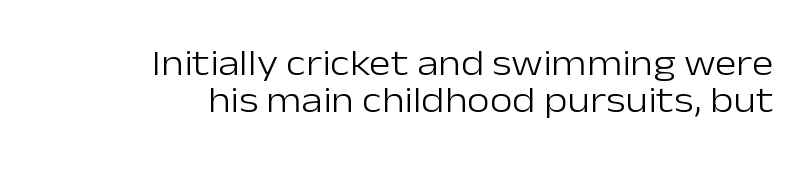
Q: Is the text bold? A: No.
Q: Is the text italic (slanted)? A: No, it is upright.
Q: Is the typeface a serif or a sans-serif typeface? A: Sans-serif.
Q: Is the text underlined? A: No.
Q: How is the paragraph aligned? A: Right-aligned.
Q: Is the spacing between letters normal or unusually wide? A: Normal.
Q: Is the spacing between lines tight, normal or loose? A: Tight.
Q: Width (condensed, normal, or wide)? A: Normal.
Q: Stroke contrast? A: Low.
Q: x-height? A: Medium.
Q: Monospaced? A: No.
